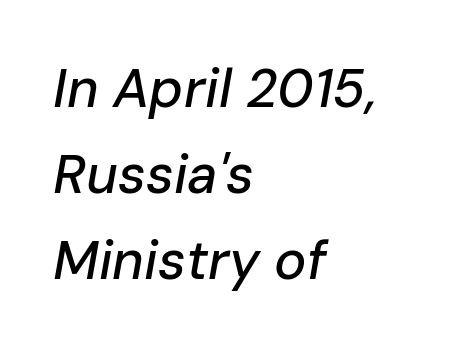
The image shows 54 px text type, italic (leaning right); set left-aligned, normal line spacing (1.59x), normal letter spacing, not underlined; low stroke contrast and a medium x-height.
